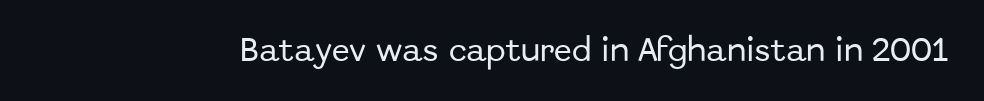
Q: Is the text italic (slanted)? A: No, it is upright.
Q: Is the text underlined? A: No.
Q: Is the spacing between letters normal or unusually wide? A: Normal.
